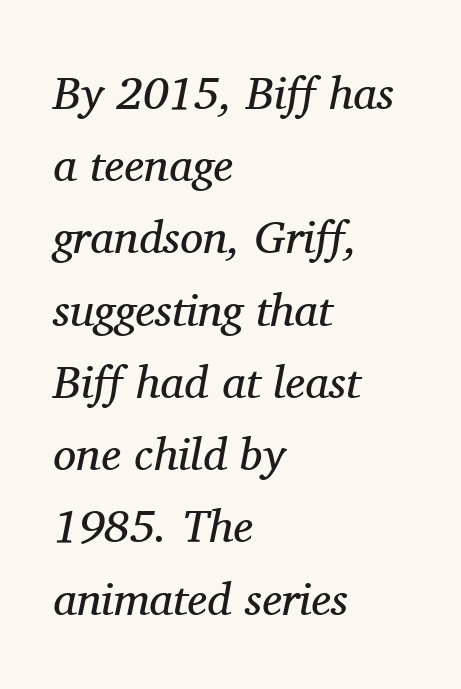
Default kerning and tracking; the words read as compact shapes. No heavy texture on the line: the type isn't bold. The zone under the glyphs is completely vacant. You could not count columns in this text — the font is proportionally spaced. To sum up the face: it has serifs.
